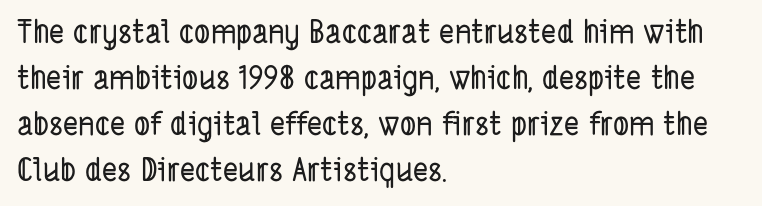
The image shows 32 px condensed sans-serif type; set left-aligned, normal line spacing (1.44x), normal letter spacing, not underlined; low stroke contrast and a medium x-height.
